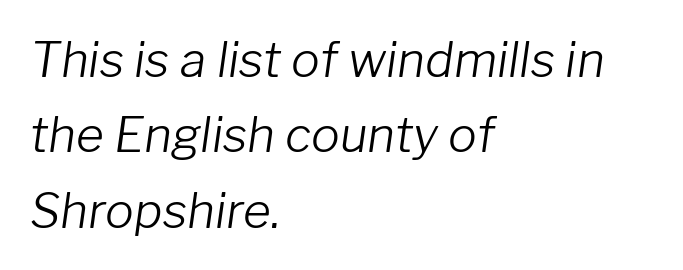
The paragraph has a hard left edge and a soft right edge. Does the leading feel generous? No, just average. The strip under each line holds only bare page. Tracking here is standard; glyphs follow each other at the usual distance. The specimen reads as italic at a glance. The font sits on the lighter half of the weight spectrum, regular included.
